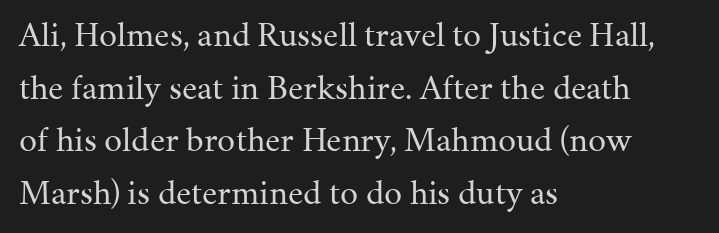
Q: Is the text bold? A: No.
Q: Is the text italic (slanted)? A: No, it is upright.
Q: Is the typeface a serif or a sans-serif typeface? A: Serif.
Q: Is the text underlined? A: No.
Q: How is the paragraph aligned? A: Left-aligned.
Q: Is the spacing between letters normal or unusually wide? A: Normal.
Q: Is the spacing between lines tight, normal or loose? A: Normal.
Q: Width (condensed, normal, or wide)? A: Normal.
Q: Stroke contrast? A: Medium.
Q: x-height? A: Medium.
Q: Monospaced? A: No.
